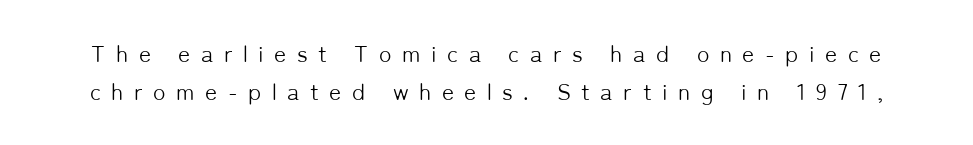
Q: Is the text bold? A: No.
Q: Is the text italic (slanted)? A: No, it is upright.
Q: Is the text underlined? A: No.
Q: Is the spacing between letters normal or unusually wide? A: Unusually wide.
Q: Is the spacing between lines tight, normal or loose? A: Normal.
